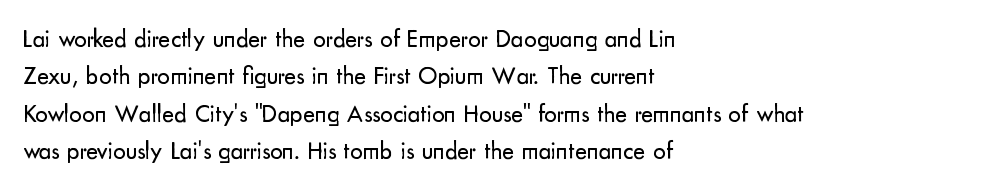
The image shows 25 px text type, upright; set left-aligned, normal line spacing (1.5x), normal letter spacing, not underlined.
